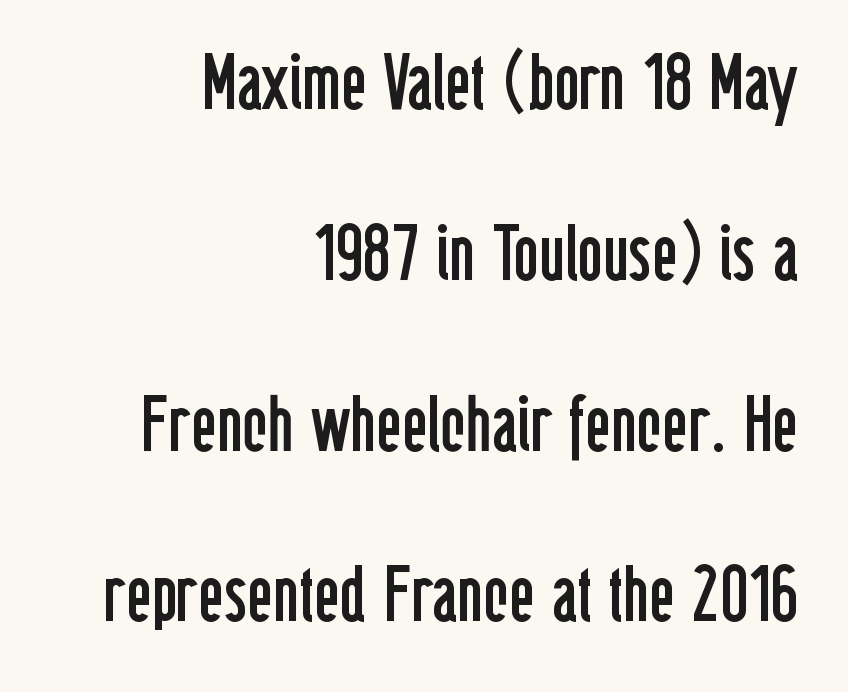
The image shows 78 px regular-weight, condensed sans-serif type, upright; set right-aligned, loose line spacing (2.19x), normal letter spacing, not underlined; low stroke contrast and a medium x-height.
